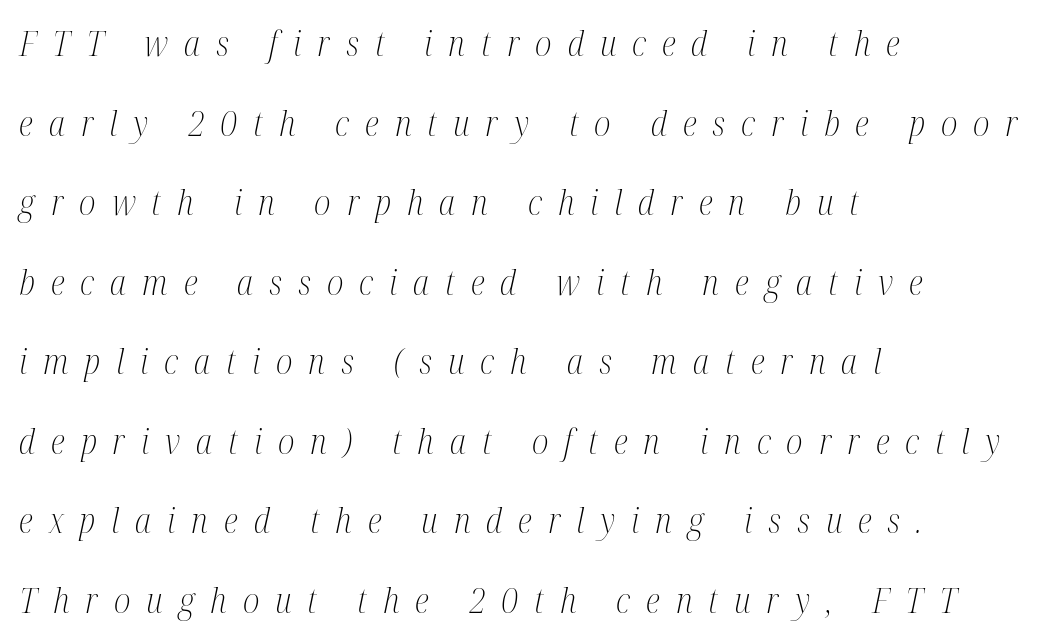
The image shows 34 px light, condensed serif type, italic (leaning right); set left-aligned, loose line spacing (2.34x), unusually wide letter spacing (+0.47 em), not underlined; medium stroke contrast and a medium x-height.
